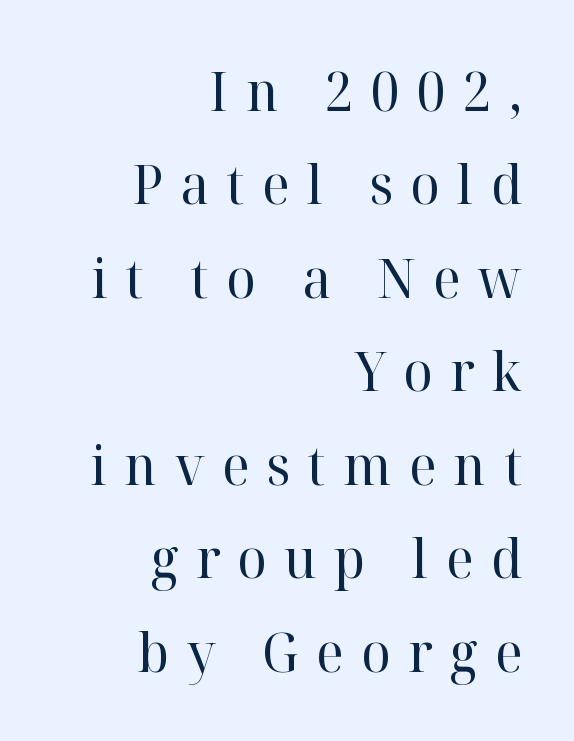
Q: Is the text bold? A: No.
Q: Is the text italic (slanted)? A: No, it is upright.
Q: Is the typeface a serif or a sans-serif typeface? A: Serif.
Q: Is the text underlined? A: No.
Q: How is the paragraph aligned? A: Right-aligned.
Q: Is the spacing between letters normal or unusually wide? A: Unusually wide.
Q: Is the spacing between lines tight, normal or loose? A: Normal.
Q: Width (condensed, normal, or wide)? A: Normal.
Q: Stroke contrast? A: High.
Q: x-height? A: Medium.
Q: Monospaced? A: No.
